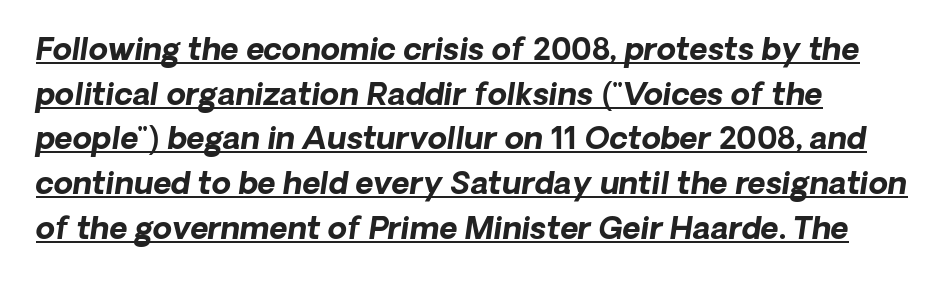
The image shows 31 px bold type, italic (leaning right); set left-aligned, normal line spacing (1.44x), normal letter spacing, underlined; low stroke contrast and a medium x-height.
